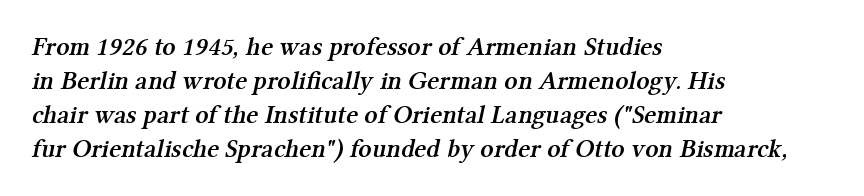
Q: Is the text bold? A: Semi-bold.
Q: Is the text underlined? A: No.
Q: How is the paragraph aligned? A: Left-aligned.
Q: Is the spacing between letters normal or unusually wide? A: Normal.
Q: Is the spacing between lines tight, normal or loose? A: Normal.
